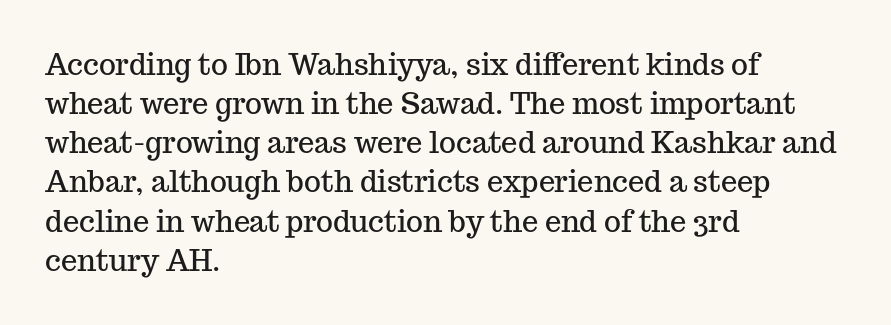
The image shows 29 px serif type, upright; set left-aligned, normal line spacing (1.35x), normal letter spacing, not underlined; medium stroke contrast and a medium x-height.
